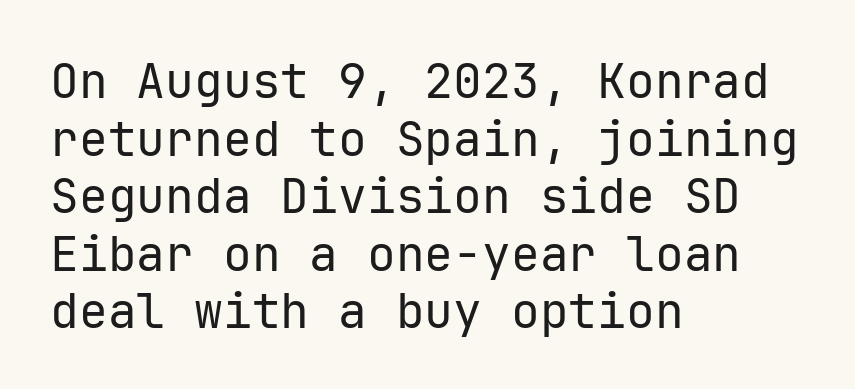
{"serif": "no", "italic": "no", "bold": "no", "weight": "regular", "width": "normal", "stroke_contrast": "low", "x_height": "medium", "monospaced": "yes", "underline": "no", "align": "left", "line_spacing_ratio": 1.2, "letter_spacing": "normal", "letter_spacing_em": 0.0, "glyph_px": 48}
